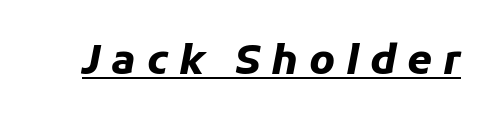
The letters advance in unequal steps, a hallmark of proportional type. The whole block is typeset with a tilt. Does extra space separate the letters? Yes, quite a lot of it. Underlined type. Caption: bold face, heavy strokes.
